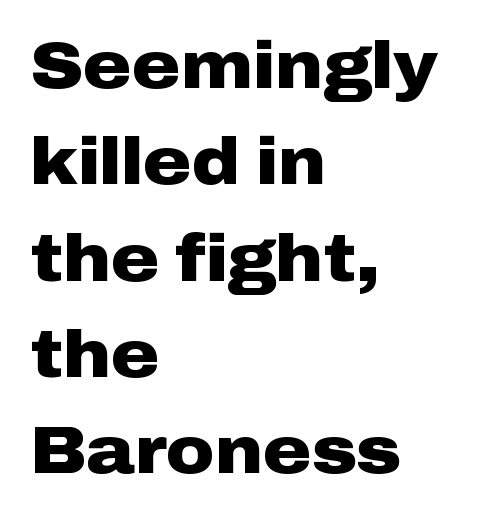
Students, this is bold: see how much ink each stroke carries. Nothing sits at the stroke ends, so this counts as sans-serif. Whoever set this chose a conventional vertical rhythm. Character widths vary here, with narrow letters taking less room than wide ones. Beneath every word, the page is bare. The lines in this sample share a left origin and differ only in where they stop.
